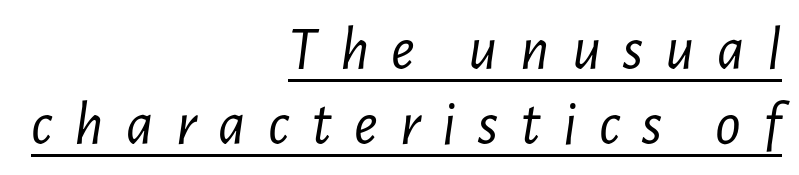
Q: Is the text bold? A: No.
Q: Is the text italic (slanted)? A: Yes, it leans right by about 7 degrees.
Q: Is the text underlined? A: Yes.
Q: How is the paragraph aligned? A: Right-aligned.
Q: Is the spacing between letters normal or unusually wide? A: Unusually wide.
Q: Width (condensed, normal, or wide)? A: Condensed.
Q: Stroke contrast? A: Low.
Q: x-height? A: Medium.
Q: Monospaced? A: No.
